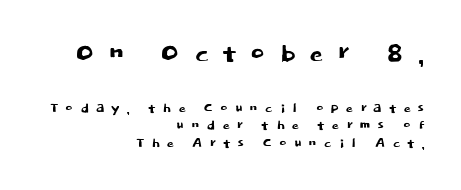
{"serif": "no", "italic": "no", "width": "normal", "stroke_contrast": "low", "x_height": "large", "monospaced": "no", "underline": "no", "align": "right", "line_spacing": "tight", "line_spacing_ratio": 0.99, "letter_spacing": "wide", "letter_spacing_em": 0.36, "larger_block": "first", "size_ratio": 1.94, "glyph_px": 35}
